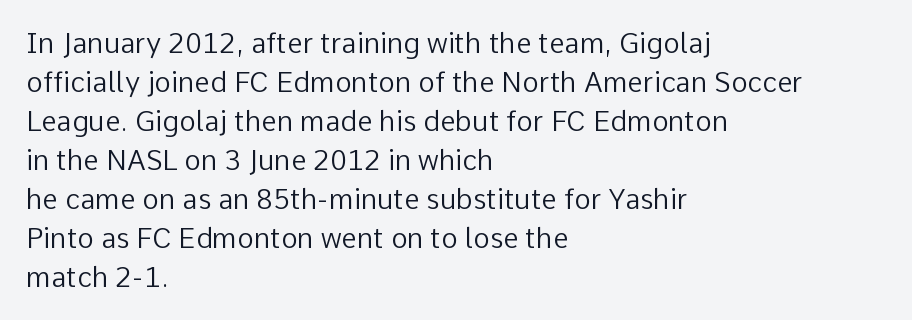
Leftover space on each line is placed entirely after the last word. This rendering leaves character spacing at its baseline value. Quick note: not italic, upright. The specimen omits any rule beneath the text block's lines. The rendering uses a moderate line-height, typical for paragraphs.
